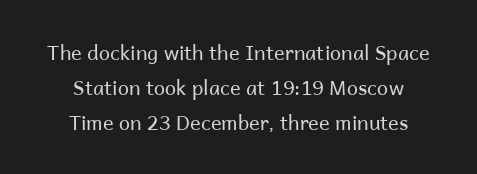
{"italic": "no", "bold": "no", "underline": "no", "align": "center", "line_spacing_ratio": 1.76, "letter_spacing": "normal", "letter_spacing_em": 0.0, "glyph_px": 20}
